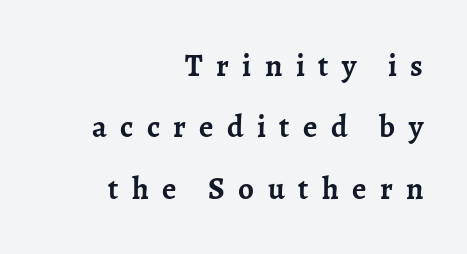
Q: Is the text bold? A: Yes.
Q: Is the text italic (slanted)? A: No, it is upright.
Q: Is the typeface a serif or a sans-serif typeface? A: Serif.
Q: Is the text underlined? A: No.
Q: How is the paragraph aligned? A: Right-aligned.
Q: Is the spacing between letters normal or unusually wide? A: Unusually wide.
Q: Is the spacing between lines tight, normal or loose? A: Loose.
Q: Width (condensed, normal, or wide)? A: Normal.
Q: Stroke contrast? A: Low.
Q: x-height? A: Medium.
Q: Monospaced? A: No.
